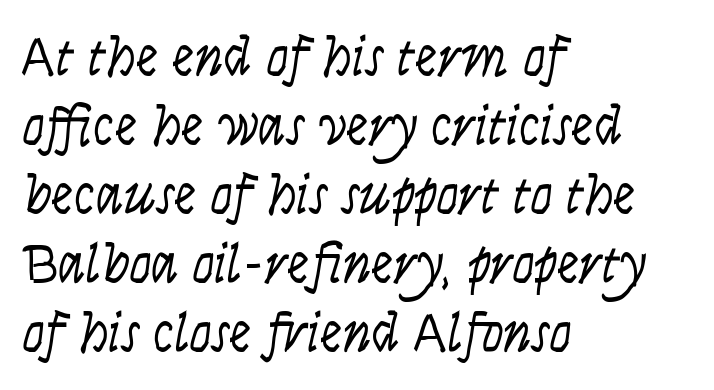
The image shows 56 px light, condensed sans-serif type; set left-aligned, line spacing 1.23x, normal letter spacing, not underlined; low stroke contrast and a large x-height.
